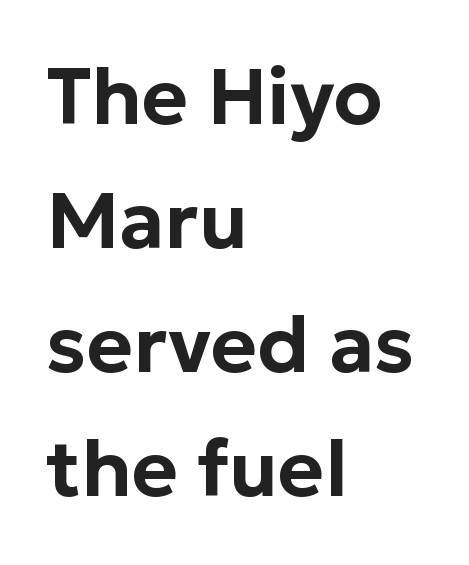
Q: Is the text italic (slanted)? A: No, it is upright.
Q: Is the typeface a serif or a sans-serif typeface? A: Sans-serif.
Q: Is the text underlined? A: No.
Q: How is the paragraph aligned? A: Left-aligned.
Q: Is the spacing between letters normal or unusually wide? A: Normal.
Q: Is the spacing between lines tight, normal or loose? A: Normal.
Q: Width (condensed, normal, or wide)? A: Normal.
Q: Stroke contrast? A: Low.
Q: x-height? A: Medium.
Q: Monospaced? A: No.
